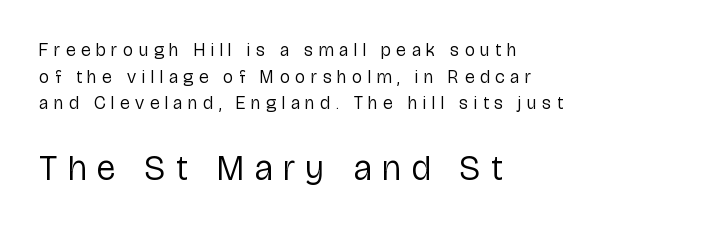
Notice how the stems are strictly vertical — no italics here. This is sans-serif lettering, the kind often seen on screens and signage. This sample has the flowing, uneven cadence of proportional lettering. Bigger letters appear in the bottom chunk; the top chunk is reduced. Every row of glyphs begins at an identical x-position on the left. Normally led — the rows are evenly, conventionally spaced.
